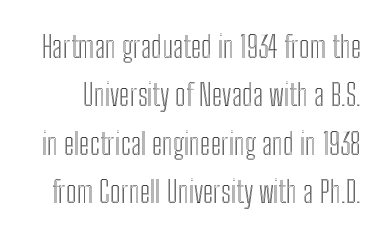
The image shows 30 px condensed type, upright; set normal line spacing (1.61x), normal letter spacing, not underlined; a medium x-height.
